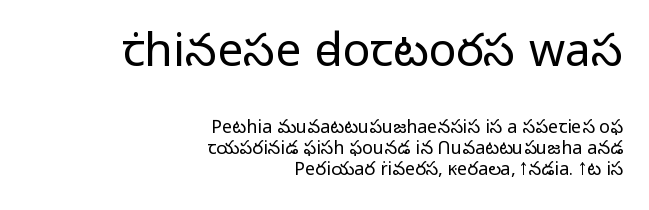
A typesetter would label this face a sans. Two sizes are in play, and the larger belongs to the first block. This sample is right-justified, so line beginnings fall wherever the words allow. Glance below the letters and you will spot only blank space. A light-to-regular cut is what we see here. Here the designer chose a conventional face with non-uniform glyph widths.
